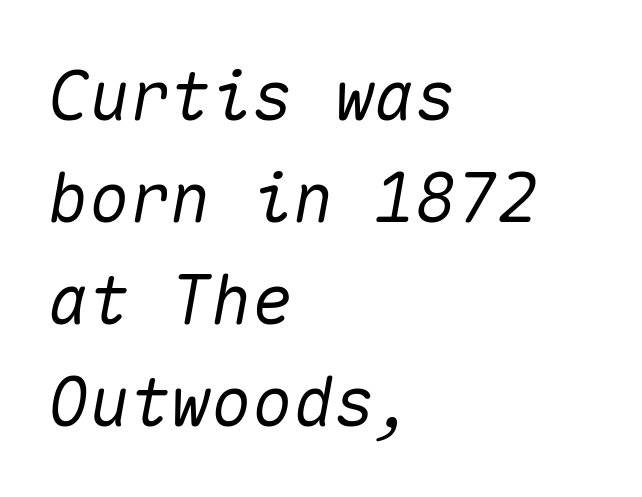
{"italic": "yes", "lean": "right", "slant_degrees": 10, "width": "normal", "stroke_contrast": "medium", "x_height": "medium", "monospaced": "yes", "underline": "no", "align": "left", "line_spacing": "normal", "line_spacing_ratio": 1.5, "letter_spacing": "normal", "letter_spacing_em": 0.0, "glyph_px": 68}
